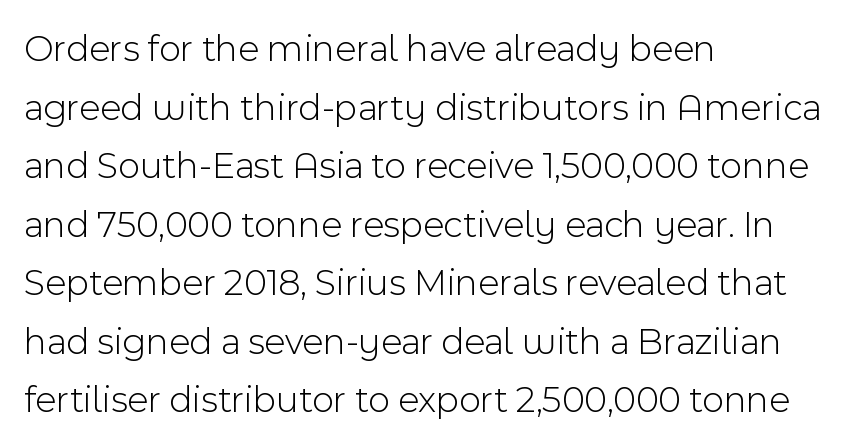
Q: Is the text bold? A: No.
Q: Is the text italic (slanted)? A: No, it is upright.
Q: Is the typeface a serif or a sans-serif typeface? A: Sans-serif.
Q: Is the text underlined? A: No.
Q: How is the paragraph aligned? A: Left-aligned.
Q: Is the spacing between letters normal or unusually wide? A: Normal.
Q: Is the spacing between lines tight, normal or loose? A: Normal.
Q: Width (condensed, normal, or wide)? A: Normal.
Q: x-height? A: Medium.
Q: Monospaced? A: No.
